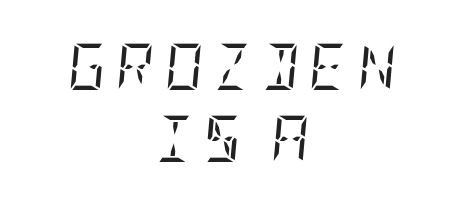
Q: Is the text bold? A: No.
Q: Is the text italic (slanted)? A: Yes, it leans right by about 5 degrees.
Q: Is the typeface a serif or a sans-serif typeface? A: Serif.
Q: Is the text underlined? A: No.
Q: How is the paragraph aligned? A: Centered.
Q: Is the spacing between letters normal or unusually wide? A: Unusually wide.
Q: Is the spacing between lines tight, normal or loose? A: Normal.
Q: Width (condensed, normal, or wide)? A: Condensed.
Q: Stroke contrast? A: Low.
Q: x-height? A: Large.
